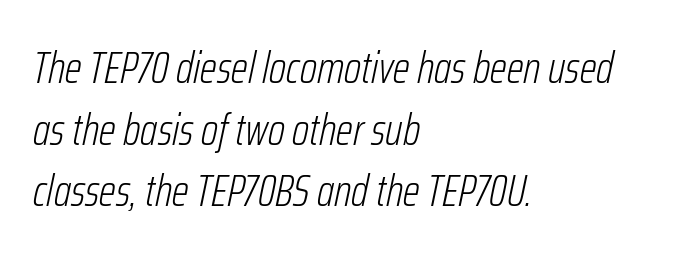
On a weight scale, this lands at 450 or below. The lines sit at an ordinary, default distance from one another. The lettering tilts uniformly, giving the passage an italic look. Line starts are locked; line ends wander. Honestly, there is no underline to notice here at all.
